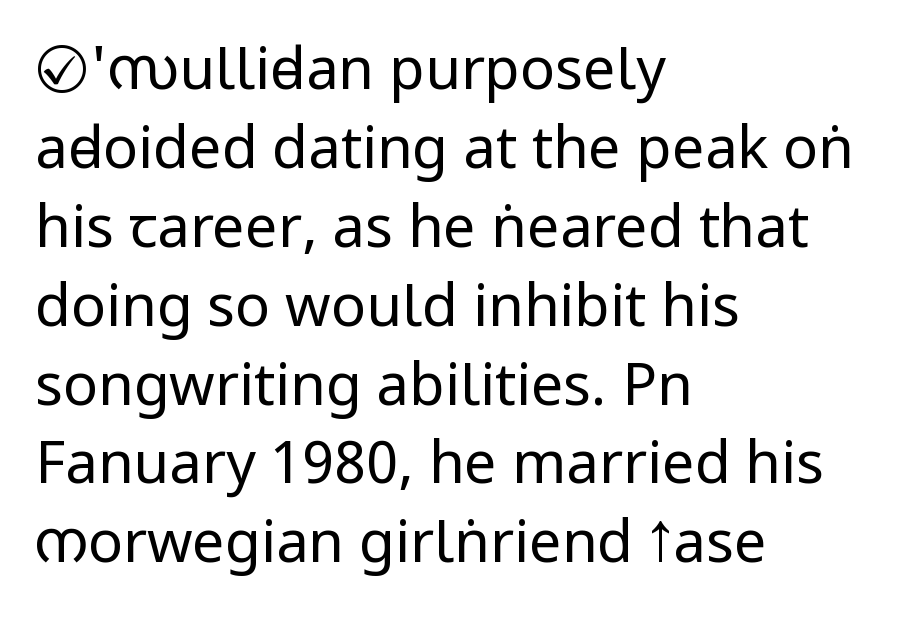
Leading: standard. Think of a printed novel: that variable character pitch is what you see here. Stems and bowls with no extra thickness — not bold. In terms of letterspacing, this is plain default setting. Check the space under the baseline: it is left empty.
